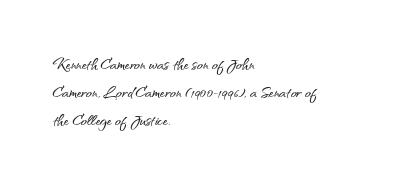
The image shows 20 px text type; set left-aligned, normal line spacing (1.39x), normal letter spacing, not underlined.
